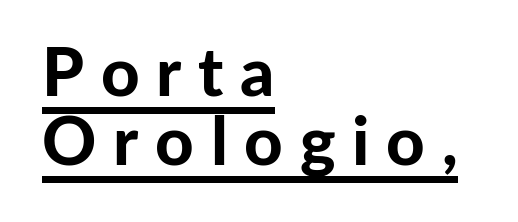
Letterform terminals end flat and unadorned throughout the passage. A typesetter would call this proportional, since set widths differ per character. Left-aligned paragraph, ragged on the right. This is the regular roman posture of the typeface.
